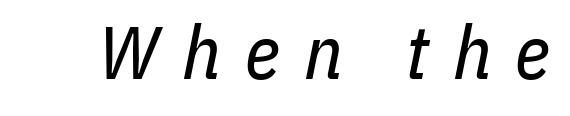
Q: Is the text bold? A: No.
Q: Is the text italic (slanted)? A: Yes, it leans right by about 11 degrees.
Q: Is the text underlined? A: No.
Q: Is the spacing between letters normal or unusually wide? A: Unusually wide.
Q: Width (condensed, normal, or wide)? A: Condensed.
Q: Stroke contrast? A: Low.
Q: x-height? A: Medium.
Q: Monospaced? A: No.
